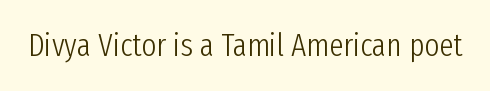
The image shows 32 px light, condensed sans-serif type, upright; set normal letter spacing, not underlined; low stroke contrast and a medium x-height.
